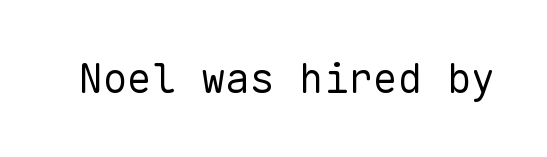
The image shows 41 px regular-weight sans-serif type, upright, monospaced; set normal letter spacing, not underlined; low stroke contrast and a medium x-height.
